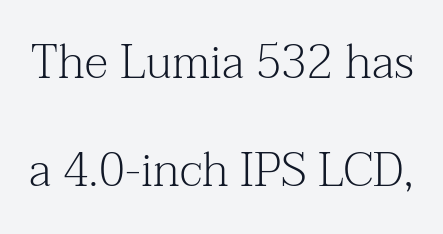
The image shows 47 px light serif type, upright; set loose line spacing (2.29x), normal letter spacing, not underlined; medium stroke contrast and a medium x-height.
